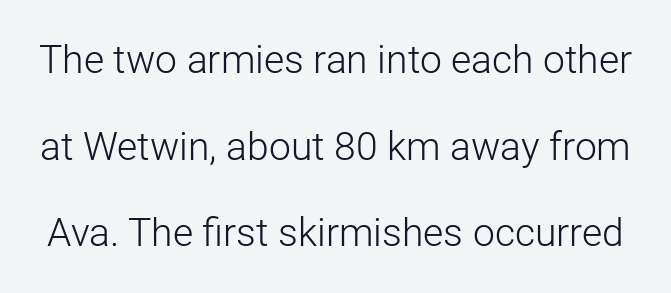
Q: Is the text bold? A: No.
Q: Is the text italic (slanted)? A: No, it is upright.
Q: Is the typeface a serif or a sans-serif typeface? A: Sans-serif.
Q: Is the text underlined? A: No.
Q: Is the spacing between letters normal or unusually wide? A: Normal.
Q: Is the spacing between lines tight, normal or loose? A: Loose.
Q: Width (condensed, normal, or wide)? A: Normal.
Q: Stroke contrast? A: Low.
Q: x-height? A: Medium.
Q: Monospaced? A: No.
